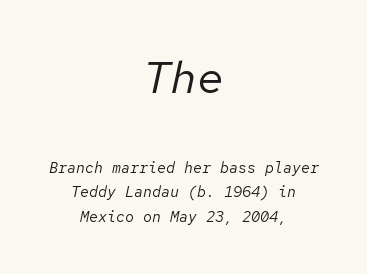
Q: Is the text bold? A: No.
Q: Is the text italic (slanted)? A: Yes, it leans right by about 12 degrees.
Q: Is the text underlined? A: No.
Q: How is the paragraph aligned? A: Centered.
Q: Is the spacing between letters normal or unusually wide? A: Normal.
Q: Is the spacing between lines tight, normal or loose? A: Normal.
Q: Which block of text is set in a larger size, the first (top) or the second (bottom)? A: The first (top) one.
Q: Width (condensed, normal, or wide)? A: Normal.
Q: Stroke contrast? A: Low.
Q: x-height? A: Medium.
Q: Monospaced? A: Yes.
